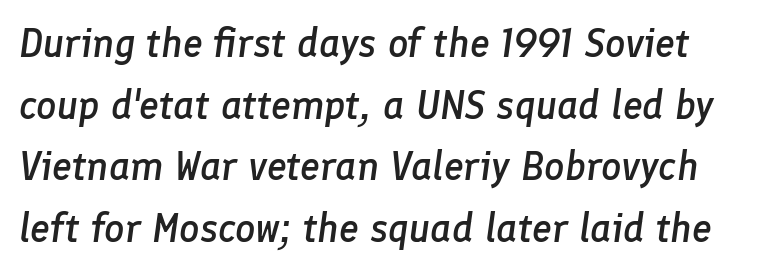
{"italic": "yes", "lean": "right", "slant_degrees": 8, "bold": "semi", "weight": "semibold", "width": "normal", "stroke_contrast": "low", "x_height": "medium", "monospaced": "no", "underline": "no", "line_spacing": "normal", "line_spacing_ratio": 1.54, "letter_spacing": "normal", "letter_spacing_em": 0.0, "glyph_px": 40}
